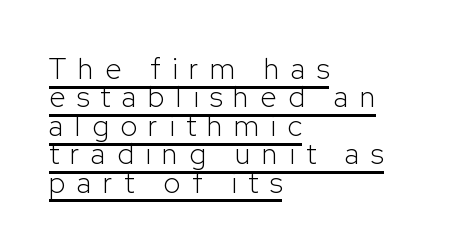
{"serif": "no", "italic": "no", "bold": "no", "weight": "light", "width": "normal", "stroke_contrast": "low", "x_height": "medium", "monospaced": "no", "underline": "yes", "align": "left", "line_spacing": "tight", "line_spacing_ratio": 0.98, "letter_spacing": "wide", "letter_spacing_em": 0.4, "glyph_px": 29}
